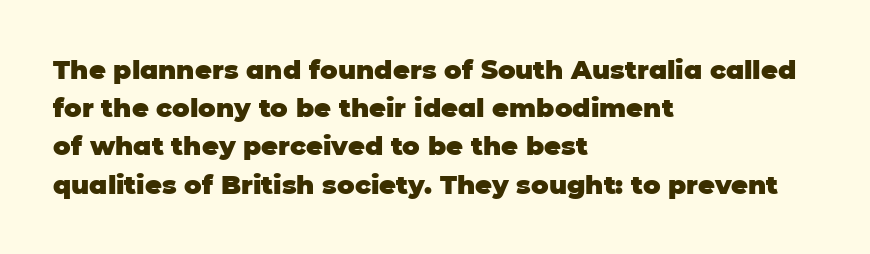
One glance says typical: line gaps are just what's usual. Students, note that the glyphs here touch the page at normal intervals. When letters stand straight like this, we call the style roman or upright. The string is rendered with underlining switched off. Casual observation: everything's shoved over to the left.
